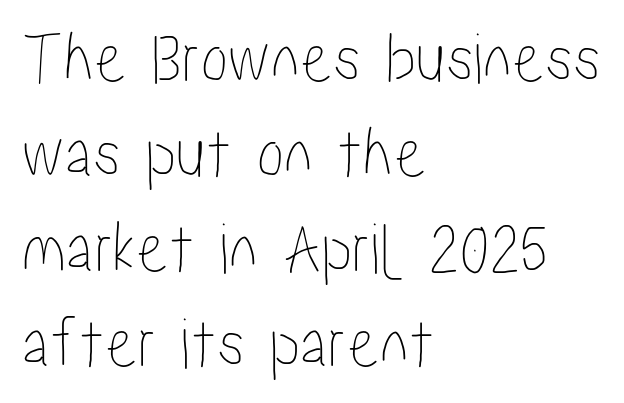
Compared with typical paragraphs, the rows here are spaced about the same. Casual observation: everything's shoved over to the left. Tall strokes in this sample are plumb rather than angled. Letter spacing: default. Proportional: the letters do not fall into vertical columns. A clean baseline with only descenders dipping below it.
